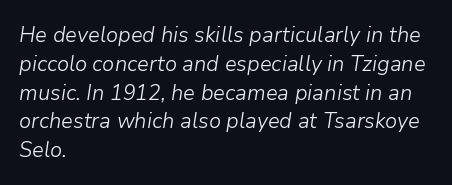
The image shows 22 px text type, italic (leaning right); set left-aligned, normal line spacing (1.31x), normal letter spacing, not underlined.
